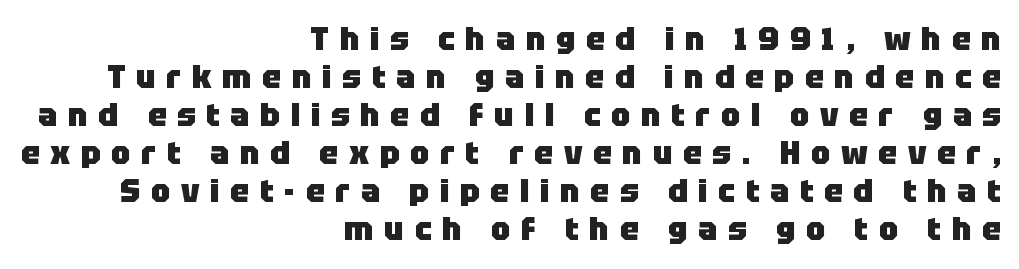
Do the characters align in a grid? No, the font is proportional. The compositor pushed each line to the right boundary. This is sans-serif lettering, the kind often seen on screens and signage. This sample uses expanded letter spacing, leaving extra air between glyphs. Is the type bold? Yes — the strokes are clearly thick and heavy. No italicization has been applied; the sample stays upright.
